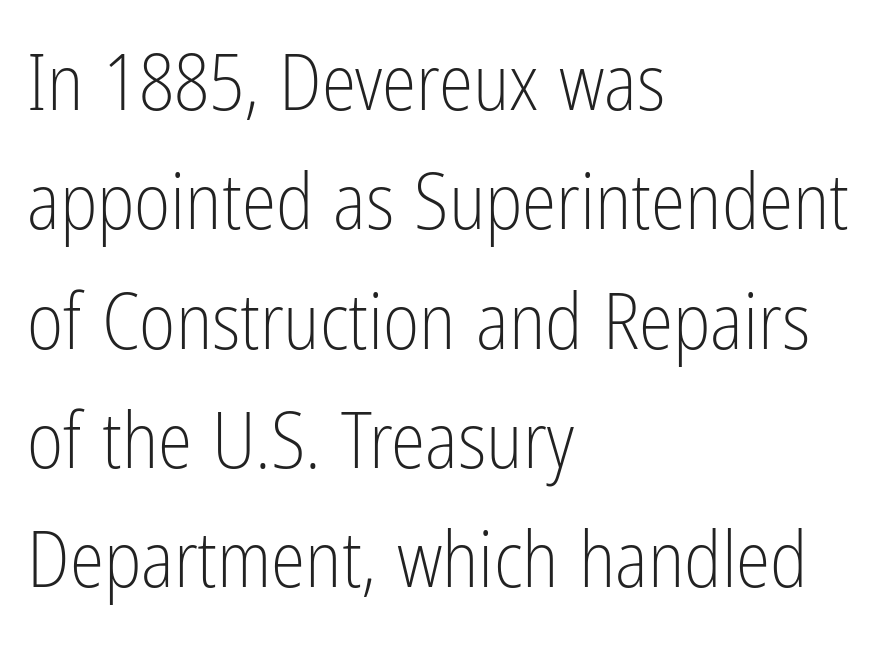
The image shows 78 px light, condensed sans-serif type, upright; set left-aligned, normal line spacing (1.53x), normal letter spacing, not underlined; low stroke contrast and a medium x-height.
